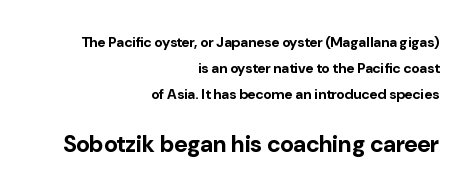
Q: Is the text bold? A: Yes.
Q: Is the text italic (slanted)? A: No, it is upright.
Q: Is the text underlined? A: No.
Q: How is the paragraph aligned? A: Right-aligned.
Q: Is the spacing between letters normal or unusually wide? A: Normal.
Q: Which block of text is set in a larger size, the first (top) or the second (bottom)? A: The second (bottom) one.
